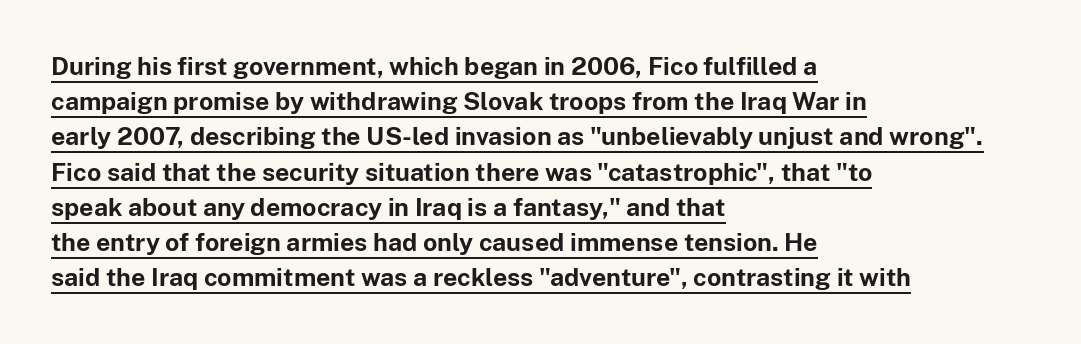
The image shows 25 px bold type, upright; set left-aligned, normal line spacing (1.41x), normal letter spacing, underlined.
